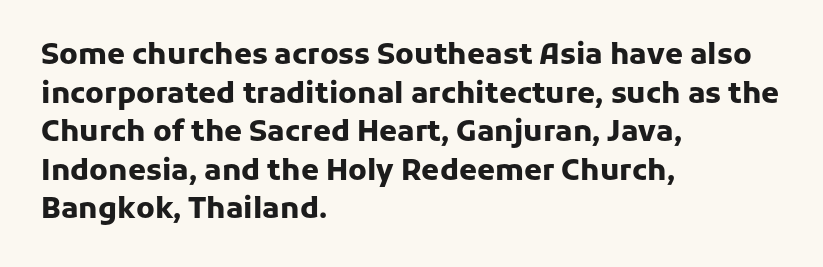
Q: Is the text bold? A: Yes.
Q: Is the text italic (slanted)? A: No, it is upright.
Q: Is the typeface a serif or a sans-serif typeface? A: Sans-serif.
Q: Is the text underlined? A: No.
Q: How is the paragraph aligned? A: Left-aligned.
Q: Is the spacing between letters normal or unusually wide? A: Normal.
Q: Is the spacing between lines tight, normal or loose? A: Normal.
Q: Width (condensed, normal, or wide)? A: Normal.
Q: Stroke contrast? A: Low.
Q: x-height? A: Medium.
Q: Monospaced? A: No.
